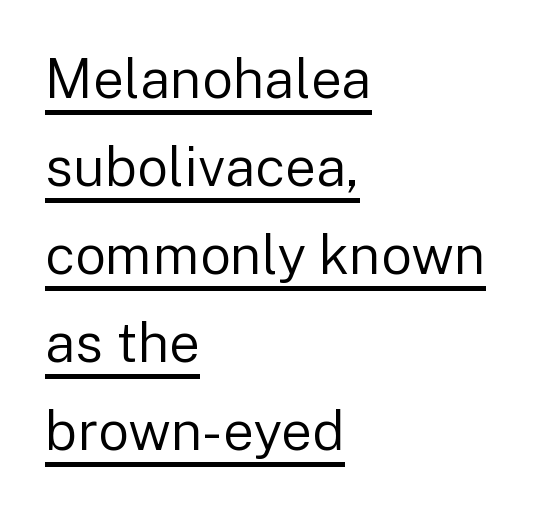
A quiet, ordinary-to-light weight characterises the typeface. Is there much room between lines? A standard amount, neither cramped nor airy. Visually the block forms a straight wall on the left and a jagged coastline on the right. Nobody touched the tracking dial on this one. Serifs: no, the terminals of the letterforms are clean.
